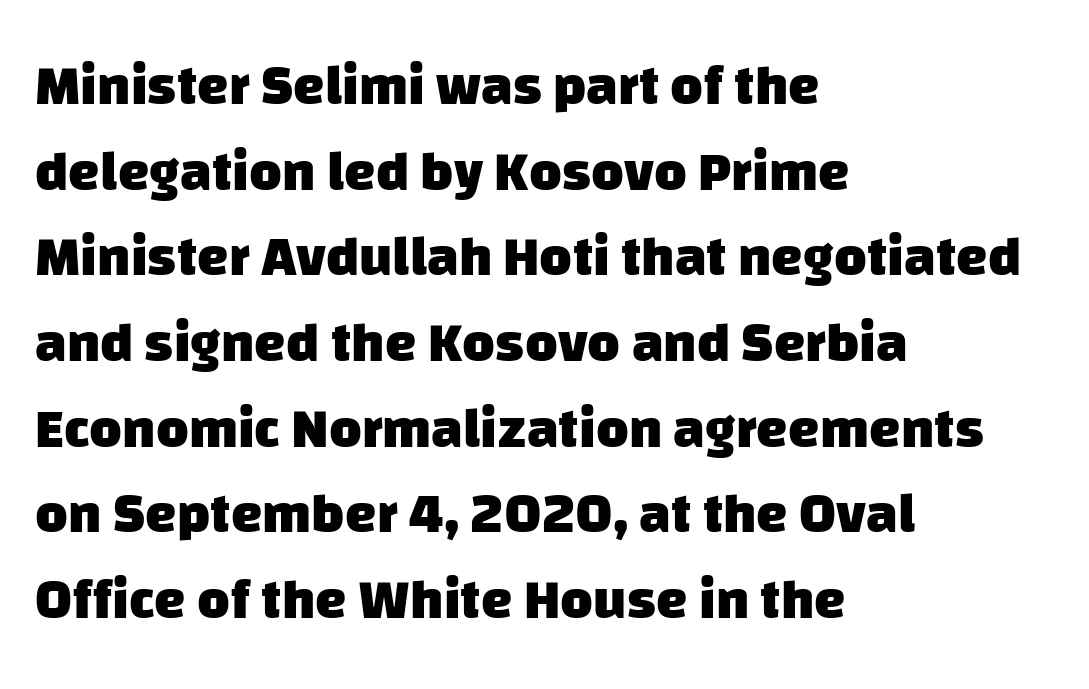
{"serif": "no", "bold": "yes", "weight": "heavy", "width": "normal", "stroke_contrast": "low", "x_height": "large", "monospaced": "no", "underline": "no", "align": "left", "line_spacing": "normal", "line_spacing_ratio": 1.53, "letter_spacing": "normal", "letter_spacing_em": 0.0, "glyph_px": 56}
